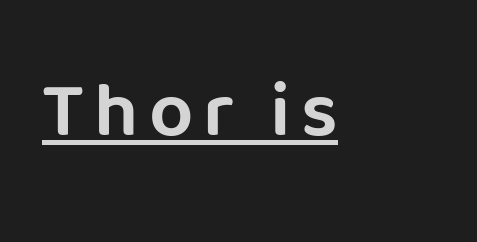
Note the varied advance widths — an 'i' is clearly narrower than an 'm'. Look at the bottom of the vertical strokes: they stop flat, with no serifs. In designer terms, the underline attribute is active on this setting. The axis of the letterforms is exactly vertical.
